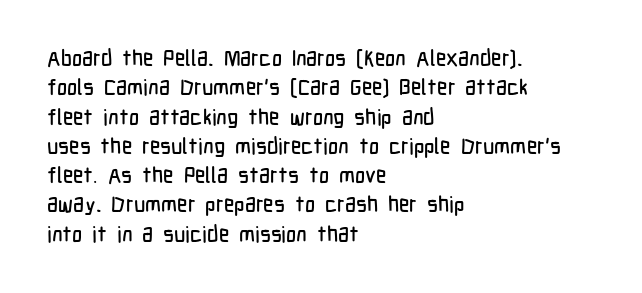
{"italic": "no", "underline": "no", "align": "left", "line_spacing": "normal", "line_spacing_ratio": 1.33, "letter_spacing": "normal", "letter_spacing_em": 0.0, "glyph_px": 22}
